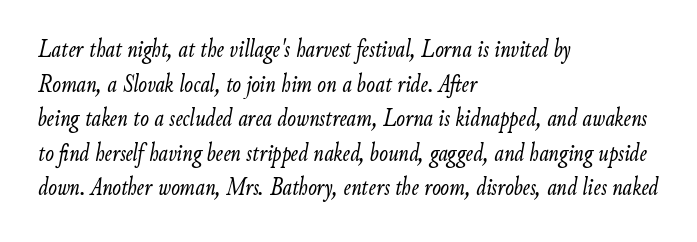
{"italic": "yes", "lean": "right", "slant_degrees": 9, "bold": "no", "underline": "no", "align": "left", "line_spacing": "normal", "line_spacing_ratio": 1.33, "letter_spacing": "normal", "letter_spacing_em": 0.0, "glyph_px": 26}
